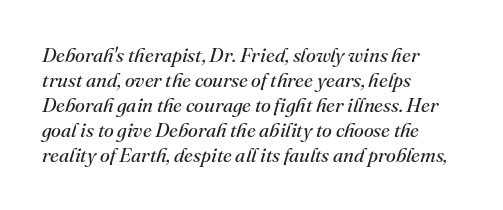
The rendering uses a moderate line-height, typical for paragraphs. No extra ink here — the face is not bold. Type without underlining. The text block is weighted toward the left margin, trailing off unevenly rightward. Between one letter and the next there's only the usual sliver of space.
